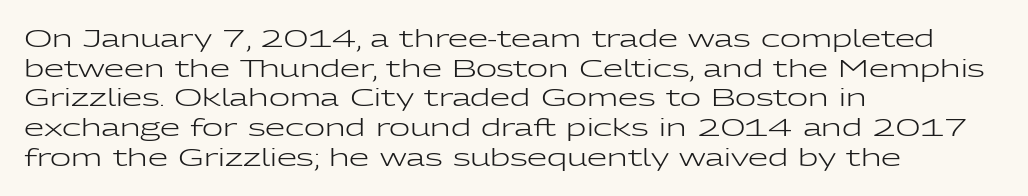
The image shows 23 px text type, upright; set left-aligned, normal line spacing (1.29x), normal letter spacing, not underlined.
